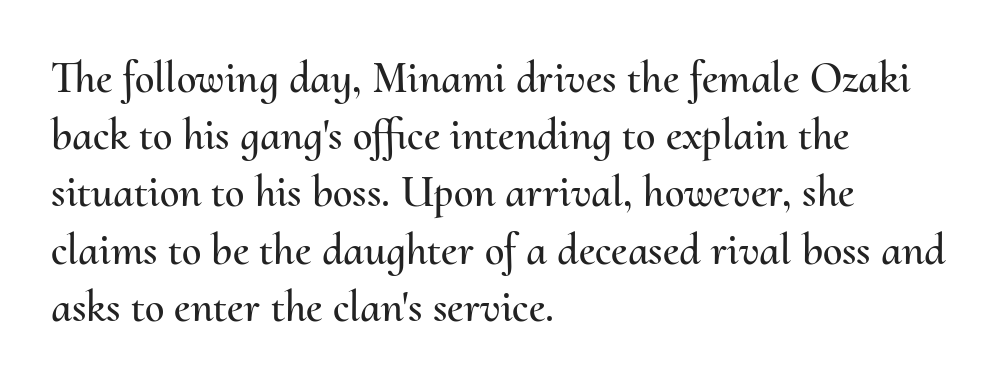
Q: Is the text italic (slanted)? A: No, it is upright.
Q: Is the text underlined? A: No.
Q: How is the paragraph aligned? A: Left-aligned.
Q: Is the spacing between letters normal or unusually wide? A: Normal.
Q: Is the spacing between lines tight, normal or loose? A: Normal.
Q: Width (condensed, normal, or wide)? A: Normal.
Q: Stroke contrast? A: Medium.
Q: x-height? A: Small.
Q: Monospaced? A: No.
